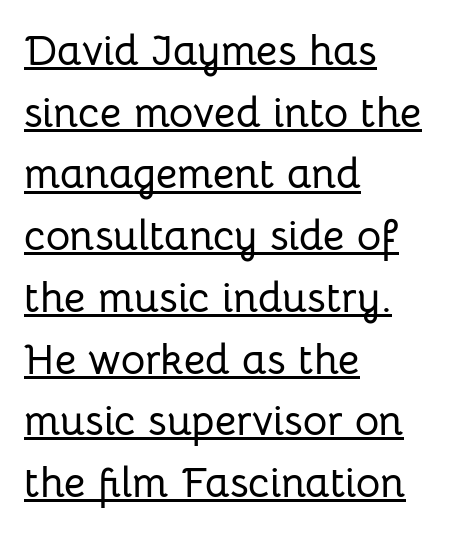
What kind of face is this? One without serifs — a sans. The lines in this sample share a left origin and differ only in where they stop. What's the leading like? Ordinary, nothing unusual. Here the glyphs are tracked normally, forming tight word shapes. The passage shown is typed in a proportional face where columns would drift.
